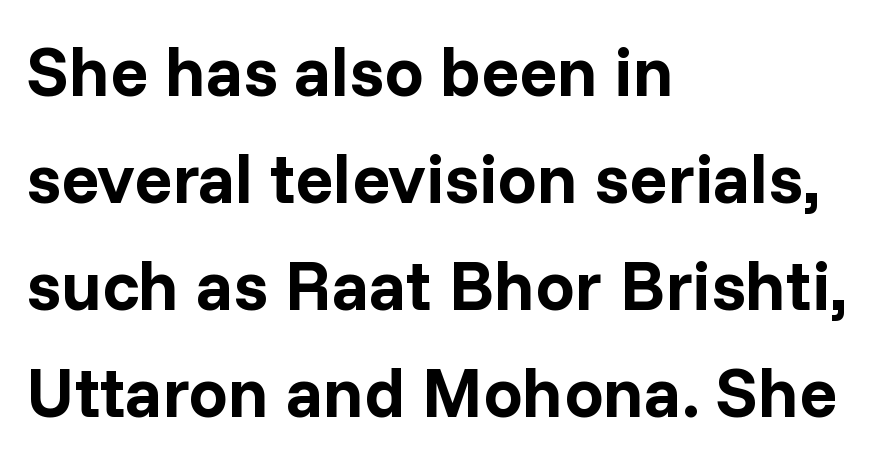
Line starts are locked; line ends wander. Here the designer chose a conventional face with non-uniform glyph widths. Honestly, the letter spacing is just normal — you wouldn't notice it. This is sans-serif lettering, the kind often seen on screens and signage. These lines sit exactly where default settings would place them.
